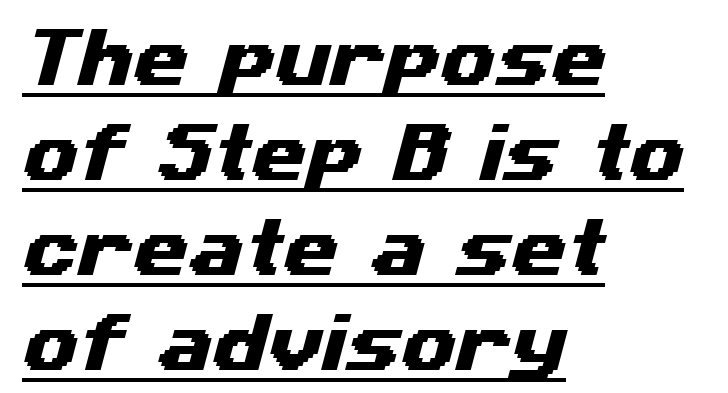
The image shows 63 px wide sans-serif type; set left-aligned, normal line spacing (1.51x), normal letter spacing, underlined; medium stroke contrast and a medium x-height.
